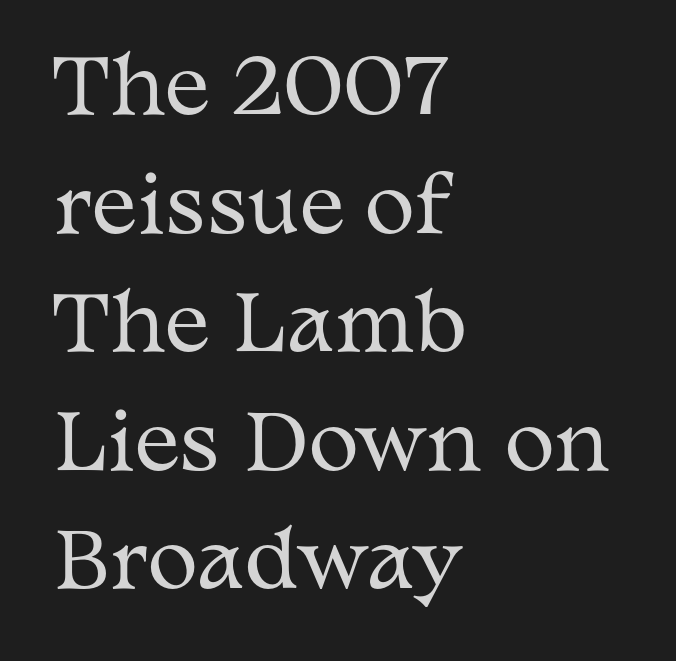
Q: Is the text bold? A: No.
Q: Is the text italic (slanted)? A: No, it is upright.
Q: Is the typeface a serif or a sans-serif typeface? A: Serif.
Q: Is the text underlined? A: No.
Q: How is the paragraph aligned? A: Left-aligned.
Q: Is the spacing between letters normal or unusually wide? A: Normal.
Q: Is the spacing between lines tight, normal or loose? A: Normal.
Q: Width (condensed, normal, or wide)? A: Wide.
Q: Stroke contrast? A: Medium.
Q: x-height? A: Medium.
Q: Monospaced? A: No.
